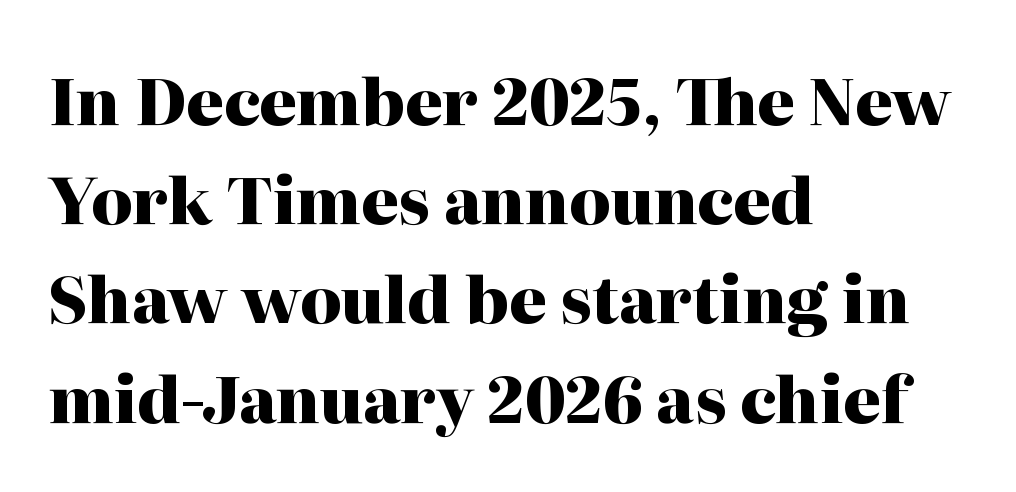
Q: Is the text bold? A: Yes.
Q: Is the text italic (slanted)? A: No, it is upright.
Q: Is the typeface a serif or a sans-serif typeface? A: Serif.
Q: Is the text underlined? A: No.
Q: How is the paragraph aligned? A: Left-aligned.
Q: Is the spacing between letters normal or unusually wide? A: Normal.
Q: Is the spacing between lines tight, normal or loose? A: Normal.
Q: Width (condensed, normal, or wide)? A: Normal.
Q: Stroke contrast? A: High.
Q: x-height? A: Medium.
Q: Monospaced? A: No.
